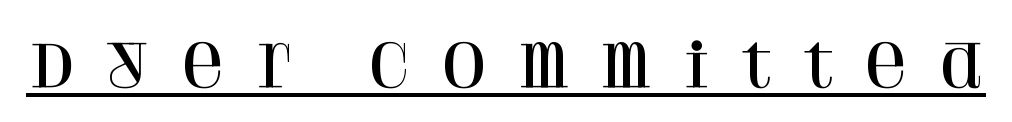
This is serif lettering, the kind often seen in printed books. Do the characters align in a grid? No, the font is proportional. The lettering holds an erect, upright posture throughout. Display-style spreading of the glyphs; the letterfit is very open.
